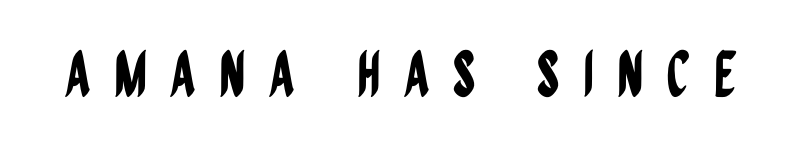
The horizontal fit of the characters is loose and conspicuously gappy. Letterform terminals end flat and unadorned throughout the passage. The gap between lines stays unmarked. Note the varied advance widths — an 'i' is clearly narrower than an 'm'.
